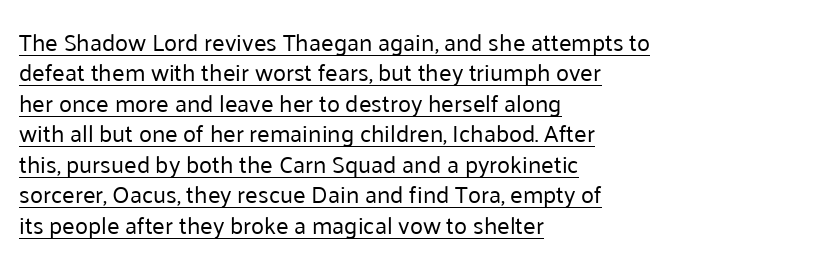
Q: Is the text bold? A: No.
Q: Is the text italic (slanted)? A: No, it is upright.
Q: Is the text underlined? A: Yes.
Q: How is the paragraph aligned? A: Left-aligned.
Q: Is the spacing between letters normal or unusually wide? A: Normal.
Q: Is the spacing between lines tight, normal or loose? A: Normal.
